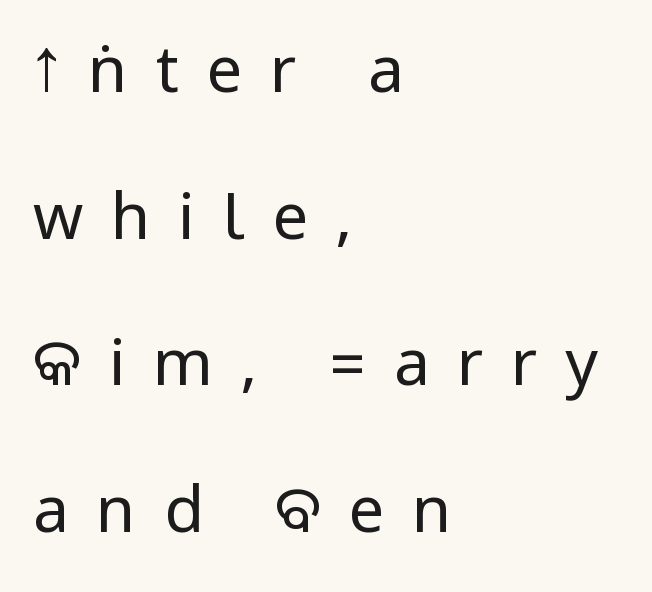
Substantial extra tracking has been applied to these lines. These lines are set flush left with a ragged right edge. No word sits above an underline. The glyphs in this specimen are sans serif. The lettering stays uniformly vertical, giving the passage a roman look. Caption: face not bold, strokes unweighted.
